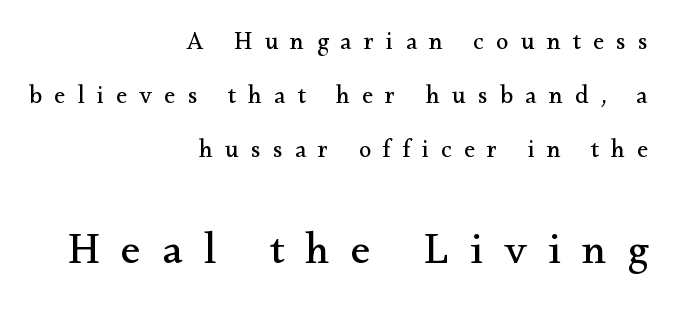
{"serif": "yes", "italic": "no", "bold": "no", "weight": "regular", "width": "normal", "stroke_contrast": "medium", "x_height": "small", "monospaced": "no", "underline": "no", "align": "right", "line_spacing": "loose", "line_spacing_ratio": 2.16, "letter_spacing": "wide", "letter_spacing_em": 0.49, "larger_block": "second", "size_ratio": 1.76, "glyph_px": 44}
